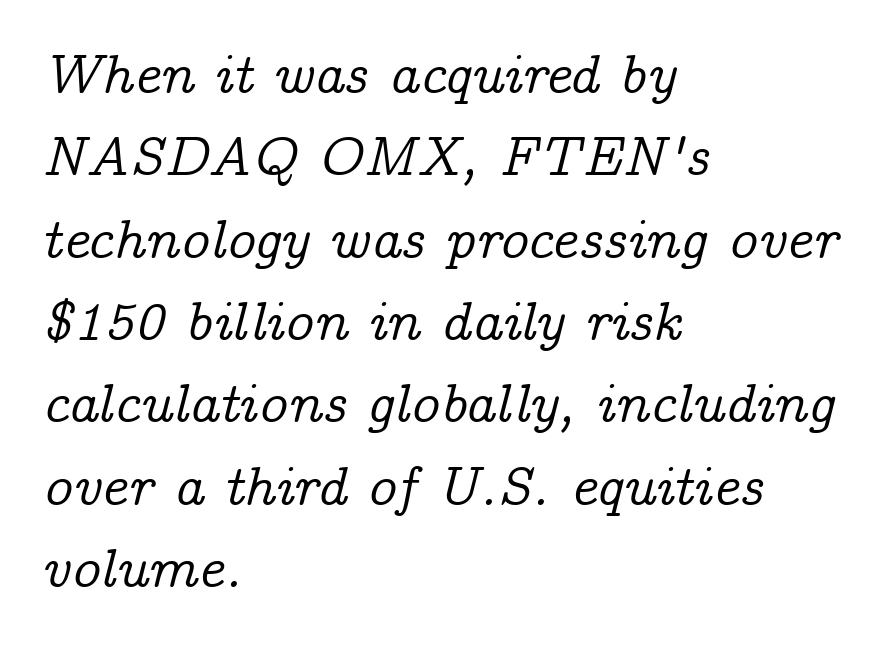
The image shows 56 px serif type, italic (leaning right); set left-aligned, normal line spacing (1.47x), normal letter spacing, not underlined; low stroke contrast and a medium x-height.
